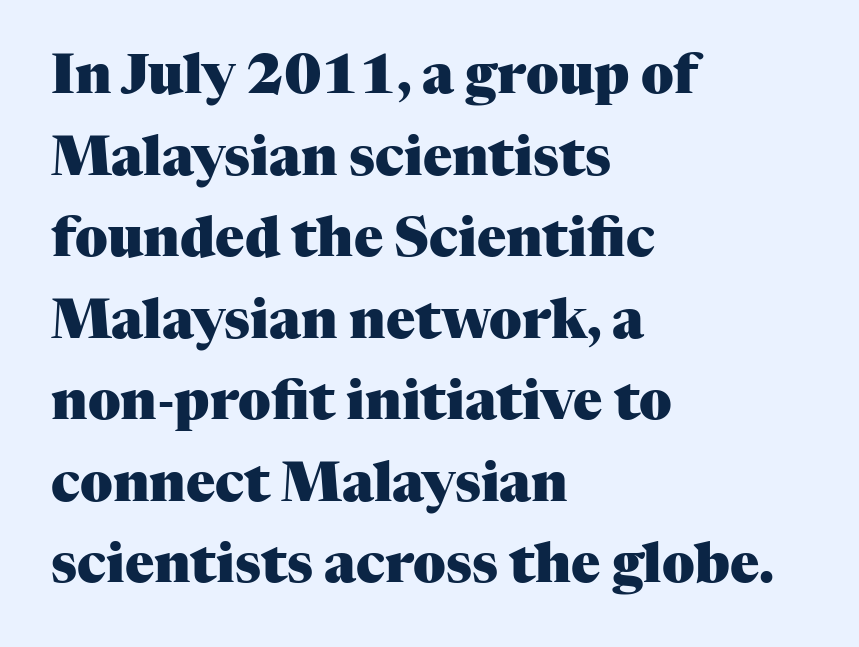
Q: Is the text bold? A: Yes.
Q: Is the text italic (slanted)? A: No, it is upright.
Q: Is the typeface a serif or a sans-serif typeface? A: Serif.
Q: Is the text underlined? A: No.
Q: How is the paragraph aligned? A: Left-aligned.
Q: Is the spacing between letters normal or unusually wide? A: Normal.
Q: Is the spacing between lines tight, normal or loose? A: Normal.
Q: Width (condensed, normal, or wide)? A: Normal.
Q: Stroke contrast? A: Medium.
Q: x-height? A: Medium.
Q: Monospaced? A: No.
